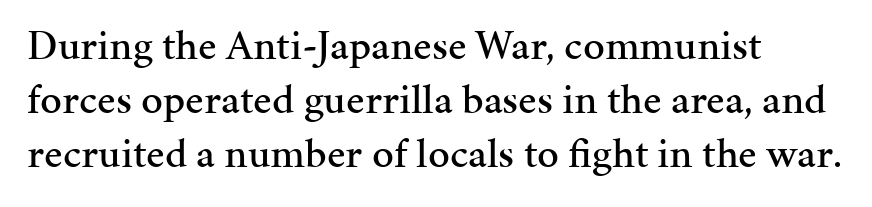
The image shows 43 px serif type, upright; set left-aligned, normal line spacing (1.26x), normal letter spacing, not underlined; medium stroke contrast and a medium x-height.
